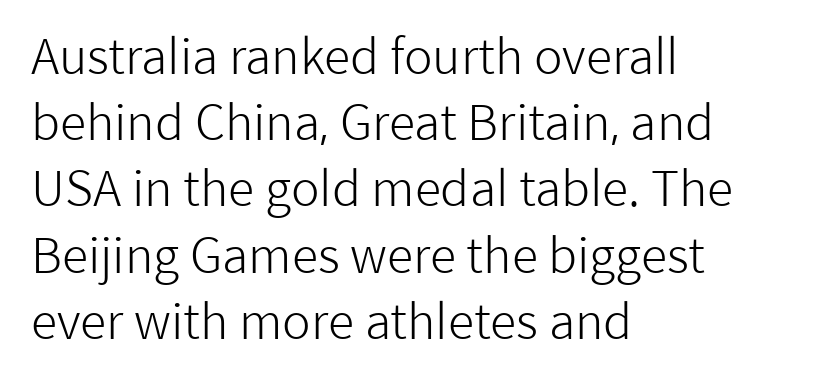
Q: Is the text bold? A: No.
Q: Is the text italic (slanted)? A: No, it is upright.
Q: Is the typeface a serif or a sans-serif typeface? A: Sans-serif.
Q: Is the text underlined? A: No.
Q: How is the paragraph aligned? A: Left-aligned.
Q: Is the spacing between letters normal or unusually wide? A: Normal.
Q: Is the spacing between lines tight, normal or loose? A: Normal.
Q: Width (condensed, normal, or wide)? A: Normal.
Q: Stroke contrast? A: Low.
Q: x-height? A: Medium.
Q: Monospaced? A: No.
